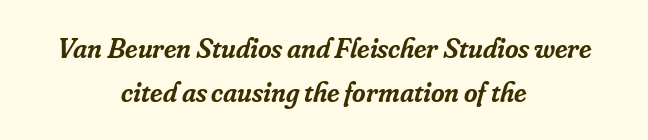
Letters rest on an invisible, unmarked baseline. Rendered with sloped, italic letterforms. The face used here is proportionally spaced, like ordinary book or web type. Leading: standard. Observe the ordinary spacing: letters are neighbours, not strangers. The characters look somewhat weighty, a semibold short of true bold.
